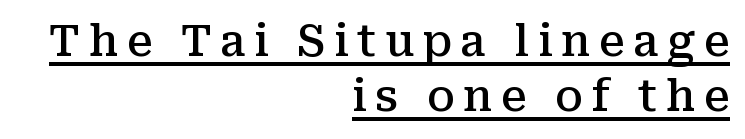
{"serif": "yes", "italic": "no", "bold": "semi", "weight": "semibold", "width": "normal", "stroke_contrast": "medium", "x_height": "medium", "monospaced": "no", "underline": "yes", "align": "right", "line_spacing": "normal", "line_spacing_ratio": 1.28, "letter_spacing": "wide", "letter_spacing_em": 0.2, "glyph_px": 43}
